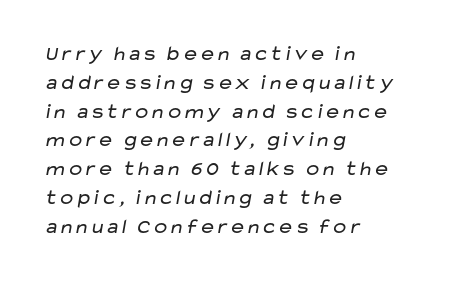
The vertical gap from one line to the next is medium. This rendering leaves character spacing at its baseline value. These glyphs show unthickened strokes, regular width or finer. Is the block centered? No — it sits flush against the left margin.
